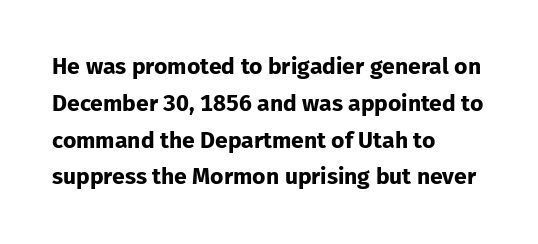
{"italic": "no", "bold": "yes", "underline": "no", "align": "left", "line_spacing": "normal", "line_spacing_ratio": 1.6, "letter_spacing": "normal", "letter_spacing_em": 0.0, "glyph_px": 23}
